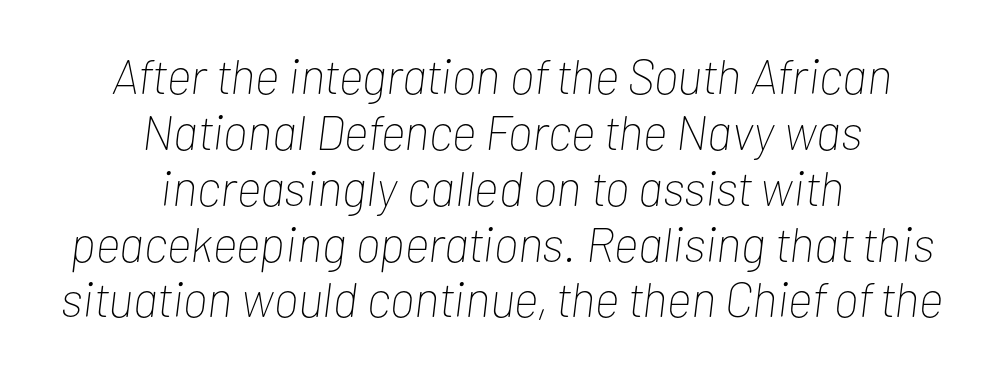
{"italic": "yes", "lean": "right", "slant_degrees": 7, "bold": "no", "weight": "thin", "width": "condensed", "stroke_contrast": "low", "x_height": "medium", "monospaced": "no", "underline": "no", "align": "center", "line_spacing": "tight", "line_spacing_ratio": 1.14, "letter_spacing": "normal", "letter_spacing_em": 0.0, "glyph_px": 49}
